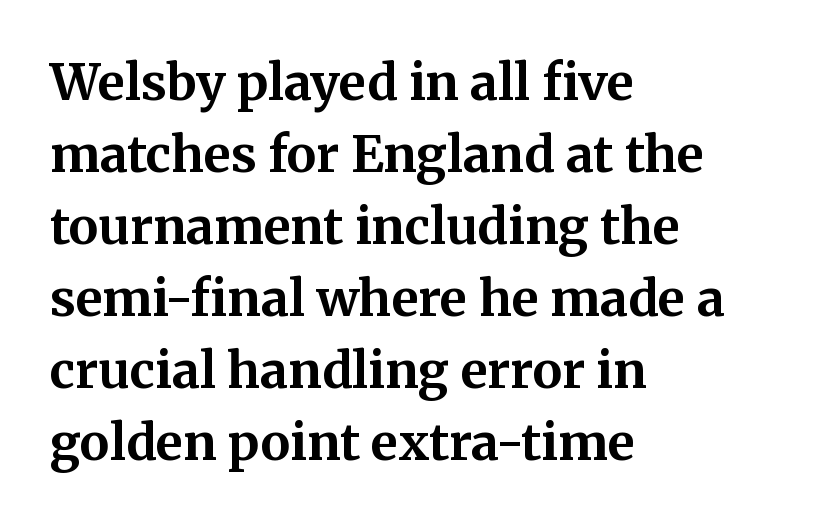
{"serif": "yes", "italic": "no", "bold": "yes", "weight": "bold", "width": "normal", "stroke_contrast": "medium", "x_height": "medium", "monospaced": "no", "underline": "no", "align": "left", "line_spacing": "normal", "line_spacing_ratio": 1.44, "letter_spacing": "normal", "letter_spacing_em": 0.0, "glyph_px": 50}
